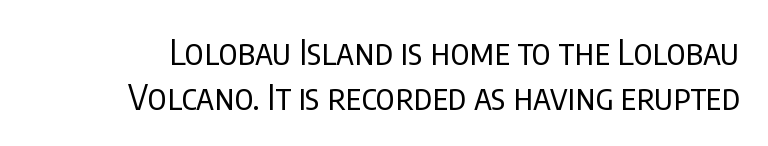
Q: Is the text bold? A: No.
Q: Is the text italic (slanted)? A: No, it is upright.
Q: Is the typeface a serif or a sans-serif typeface? A: Sans-serif.
Q: Is the text underlined? A: No.
Q: Is the spacing between letters normal or unusually wide? A: Normal.
Q: Is the spacing between lines tight, normal or loose? A: Normal.
Q: Width (condensed, normal, or wide)? A: Condensed.
Q: Stroke contrast? A: Low.
Q: x-height? A: Large.
Q: Monospaced? A: No.
